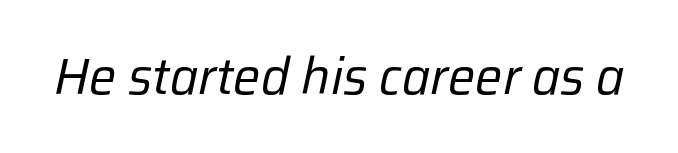
Q: Is the text bold? A: No.
Q: Is the text italic (slanted)? A: Yes, it leans right by about 12 degrees.
Q: Is the text underlined? A: No.
Q: Is the spacing between letters normal or unusually wide? A: Normal.
Q: Width (condensed, normal, or wide)? A: Normal.
Q: Stroke contrast? A: Low.
Q: x-height? A: Medium.
Q: Monospaced? A: No.
